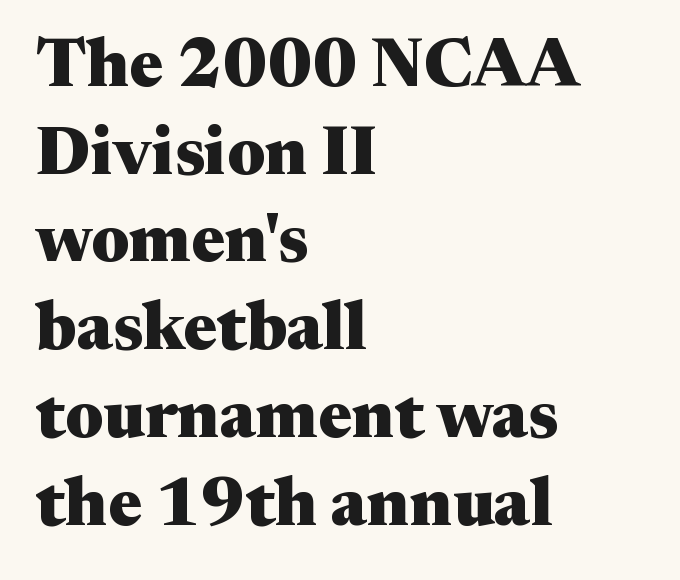
Ascenders rise straight up at ninety degrees. A classic flush-left, rag-right setting is used for this passage. Proportional: the letters do not fall into vertical columns. Letters rest on an invisible, unmarked baseline.
